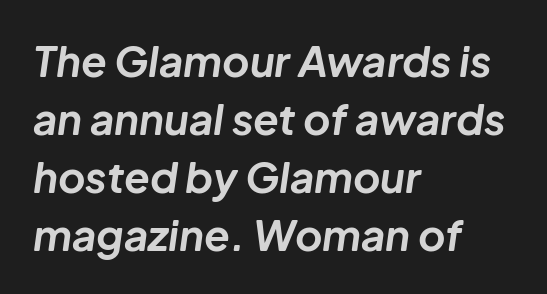
Q: Is the text bold? A: Yes.
Q: Is the text italic (slanted)? A: Yes, it leans right by about 8 degrees.
Q: Is the text underlined? A: No.
Q: How is the paragraph aligned? A: Left-aligned.
Q: Is the spacing between letters normal or unusually wide? A: Normal.
Q: Is the spacing between lines tight, normal or loose? A: Normal.
Q: Width (condensed, normal, or wide)? A: Normal.
Q: Stroke contrast? A: Low.
Q: x-height? A: Medium.
Q: Monospaced? A: No.
